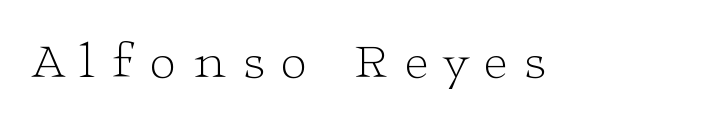
Q: Is the text bold? A: No.
Q: Is the text italic (slanted)? A: No, it is upright.
Q: Is the typeface a serif or a sans-serif typeface? A: Serif.
Q: Is the text underlined? A: No.
Q: Is the spacing between letters normal or unusually wide? A: Unusually wide.
Q: Width (condensed, normal, or wide)? A: Wide.
Q: Stroke contrast? A: Low.
Q: x-height? A: Medium.
Q: Monospaced? A: No.
